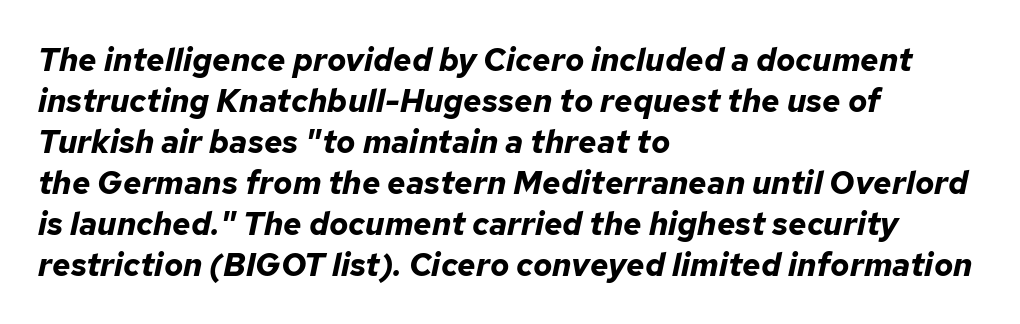
The face used here is proportionally spaced, like ordinary book or web type. The sample has been set heavy, in full bold. Every row of glyphs begins at an identical x-position on the left. Baseline-to-baseline distance is the conventional proportion of letter height. The specimen omits any rule beneath the text block's lines. Inter-character spacing is left at the font's built-in metrics.
